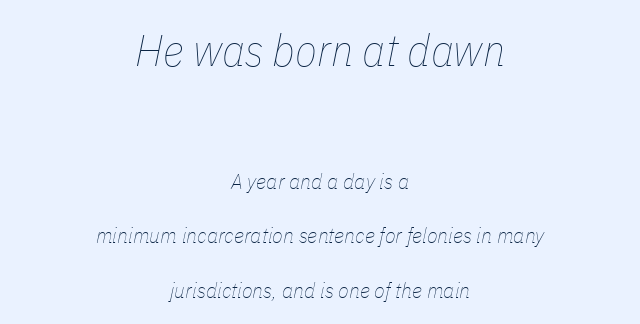
The passage shown begins with its larger block and ends with its smaller one. Proportional: the letters do not fall into vertical columns. If you drew a line through each stem, it would be angled. Which margin do the lines hug? Neither — every line sits in the middle. The horizontal fit of the characters is conventional and even.
